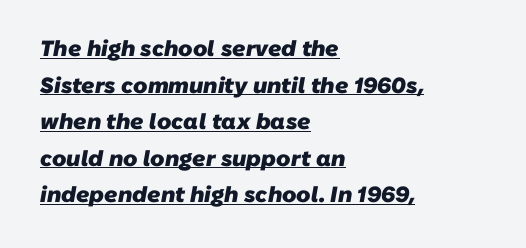
Q: Is the text bold? A: Yes.
Q: Is the text underlined? A: Yes.
Q: How is the paragraph aligned? A: Left-aligned.
Q: Is the spacing between letters normal or unusually wide? A: Normal.
Q: Is the spacing between lines tight, normal or loose? A: Normal.
